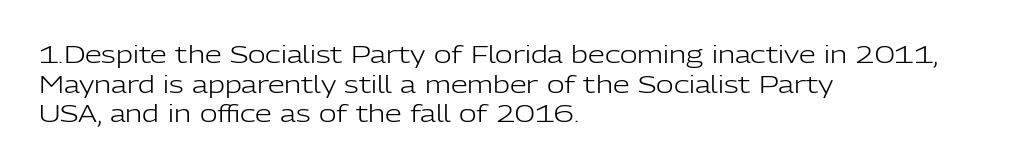
{"italic": "no", "bold": "no", "underline": "no", "align": "left", "line_spacing_ratio": 1.23, "letter_spacing": "normal", "letter_spacing_em": 0.0, "glyph_px": 24}
